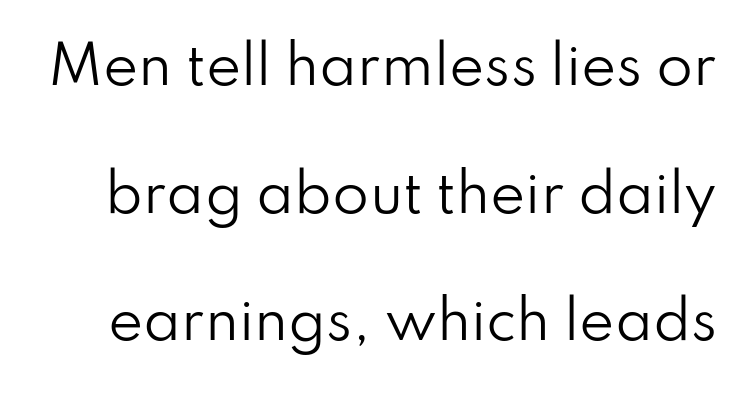
{"serif": "no", "italic": "no", "bold": "no", "weight": "regular", "width": "normal", "stroke_contrast": "low", "x_height": "small", "monospaced": "no", "underline": "no", "line_spacing": "loose", "line_spacing_ratio": 2.41, "letter_spacing": "normal", "letter_spacing_em": 0.0, "glyph_px": 53}
